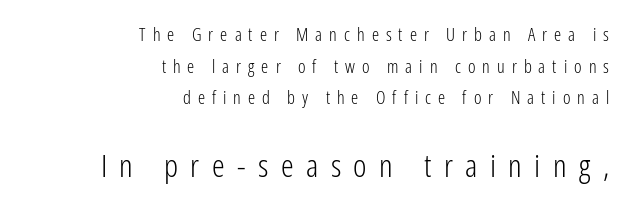
{"serif": "no", "italic": "no", "bold": "no", "weight": "light", "width": "condensed", "stroke_contrast": "low", "x_height": "medium", "monospaced": "no", "underline": "no", "align": "right", "line_spacing_ratio": 1.76, "letter_spacing": "wide", "letter_spacing_em": 0.39, "larger_block": "second", "size_ratio": 1.78, "glyph_px": 32}
